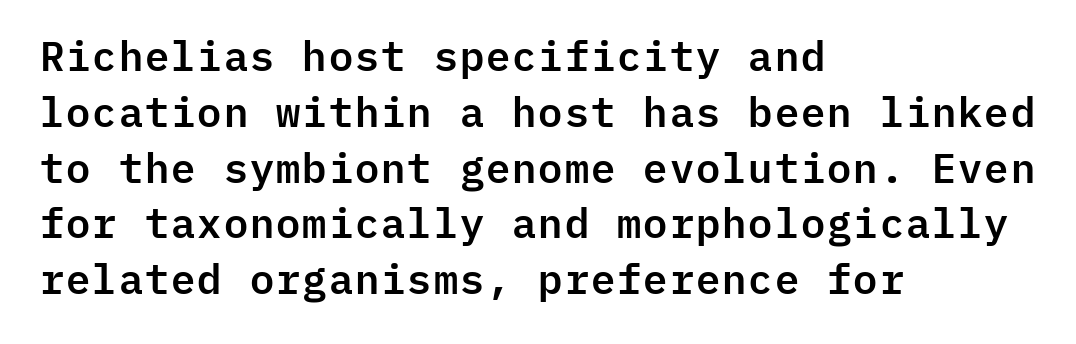
Q: Is the text italic (slanted)? A: No, it is upright.
Q: Is the typeface a serif or a sans-serif typeface? A: Sans-serif.
Q: Is the text underlined? A: No.
Q: How is the paragraph aligned? A: Left-aligned.
Q: Is the spacing between letters normal or unusually wide? A: Normal.
Q: Is the spacing between lines tight, normal or loose? A: Normal.
Q: Width (condensed, normal, or wide)? A: Normal.
Q: Stroke contrast? A: Low.
Q: x-height? A: Medium.
Q: Monospaced? A: Yes.
